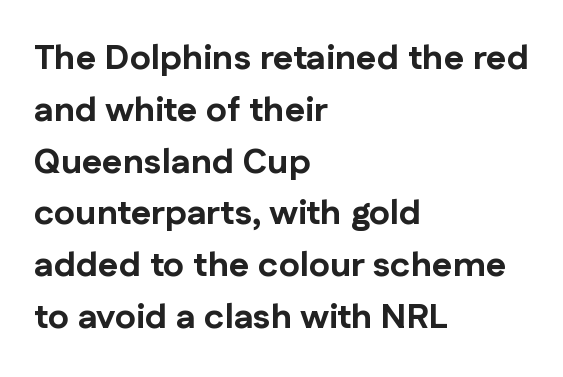
Q: Is the text bold? A: Yes.
Q: Is the text italic (slanted)? A: No, it is upright.
Q: Is the typeface a serif or a sans-serif typeface? A: Sans-serif.
Q: Is the text underlined? A: No.
Q: How is the paragraph aligned? A: Left-aligned.
Q: Is the spacing between letters normal or unusually wide? A: Normal.
Q: Is the spacing between lines tight, normal or loose? A: Normal.
Q: Width (condensed, normal, or wide)? A: Normal.
Q: Stroke contrast? A: Low.
Q: x-height? A: Medium.
Q: Monospaced? A: No.
